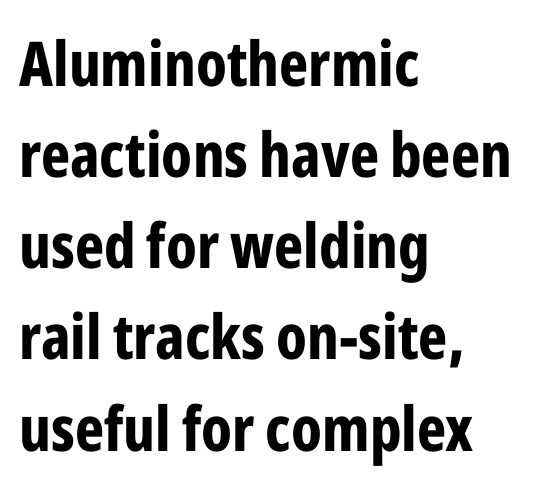
{"serif": "no", "italic": "no", "bold": "yes", "weight": "bold", "width": "condensed", "stroke_contrast": "low", "x_height": "medium", "monospaced": "no", "underline": "no", "align": "left", "line_spacing": "normal", "line_spacing_ratio": 1.47, "letter_spacing": "normal", "letter_spacing_em": 0.0, "glyph_px": 62}
